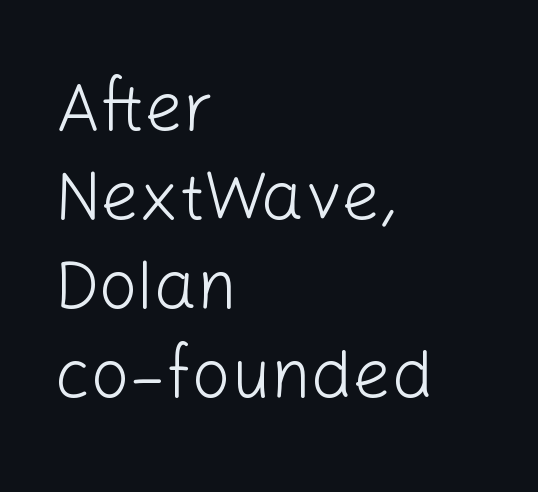
The image shows 68 px light sans-serif type, upright; set left-aligned, normal line spacing (1.31x), normal letter spacing, not underlined; low stroke contrast and a medium x-height.
